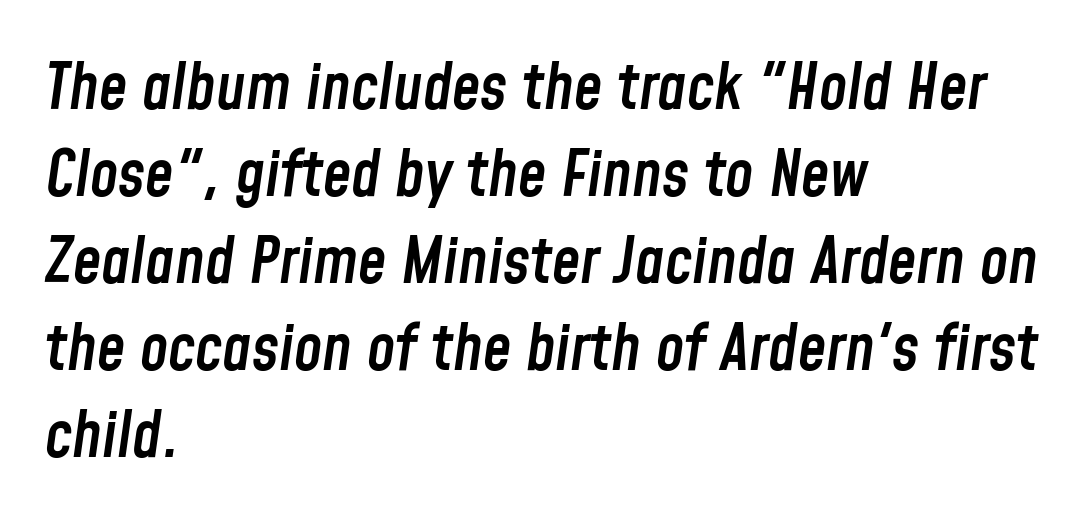
{"italic": "yes", "lean": "right", "slant_degrees": 8, "bold": "semi", "weight": "semibold", "width": "condensed", "stroke_contrast": "low", "x_height": "medium", "monospaced": "no", "underline": "no", "align": "left", "line_spacing": "normal", "line_spacing_ratio": 1.36, "letter_spacing": "normal", "letter_spacing_em": 0.0, "glyph_px": 64}
